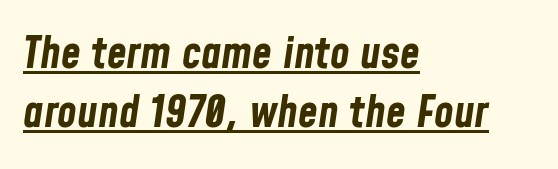
Q: Is the text bold? A: Yes.
Q: Is the text italic (slanted)? A: Yes, it leans right by about 8 degrees.
Q: Is the text underlined? A: Yes.
Q: How is the paragraph aligned? A: Left-aligned.
Q: Is the spacing between letters normal or unusually wide? A: Normal.
Q: Is the spacing between lines tight, normal or loose? A: Normal.
Q: Width (condensed, normal, or wide)? A: Condensed.
Q: Stroke contrast? A: Low.
Q: x-height? A: Medium.
Q: Monospaced? A: No.
